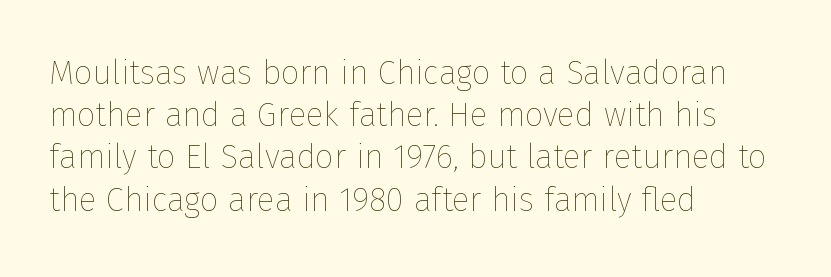
Q: Is the text bold? A: No.
Q: Is the text italic (slanted)? A: No, it is upright.
Q: Is the text underlined? A: No.
Q: How is the paragraph aligned? A: Left-aligned.
Q: Is the spacing between letters normal or unusually wide? A: Normal.
Q: Is the spacing between lines tight, normal or loose? A: Normal.
Q: Width (condensed, normal, or wide)? A: Normal.
Q: Stroke contrast? A: Low.
Q: x-height? A: Medium.
Q: Monospaced? A: No.
